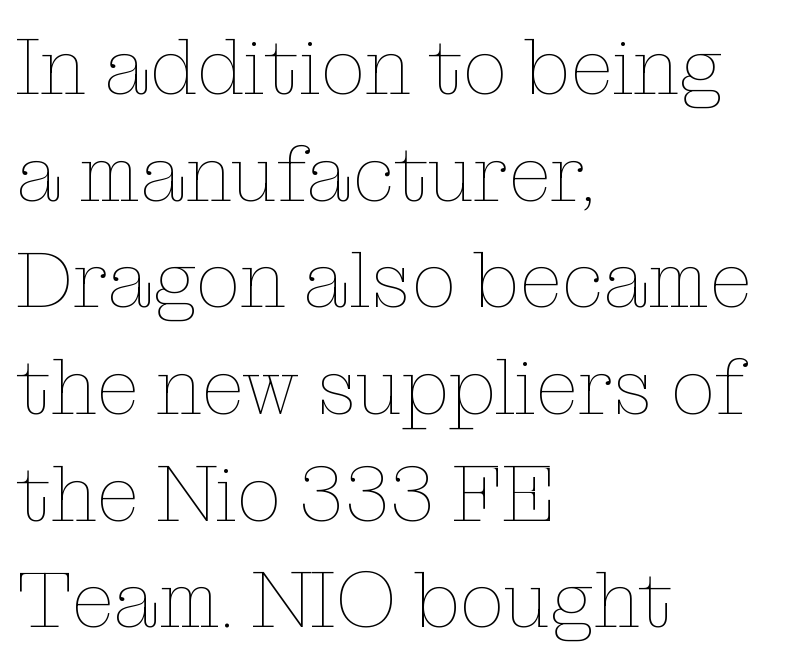
The image shows 79 px thin type, upright; set left-aligned, normal line spacing (1.35x), normal letter spacing, not underlined; low stroke contrast and a medium x-height.
